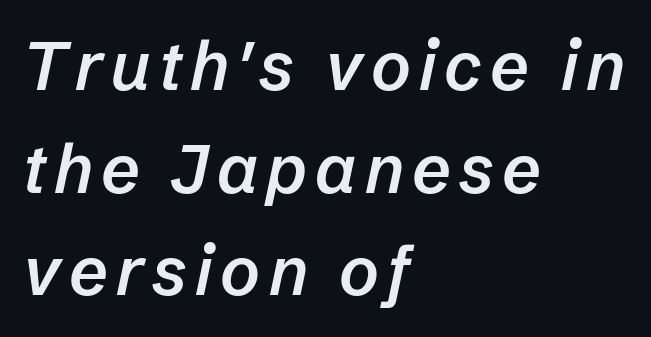
Q: Is the text bold? A: Semi-bold.
Q: Is the text italic (slanted)? A: Yes, it leans right by about 12 degrees.
Q: Is the text underlined? A: No.
Q: How is the paragraph aligned? A: Left-aligned.
Q: Is the spacing between lines tight, normal or loose? A: Normal.
Q: Width (condensed, normal, or wide)? A: Normal.
Q: Stroke contrast? A: Low.
Q: x-height? A: Medium.
Q: Monospaced? A: No.
